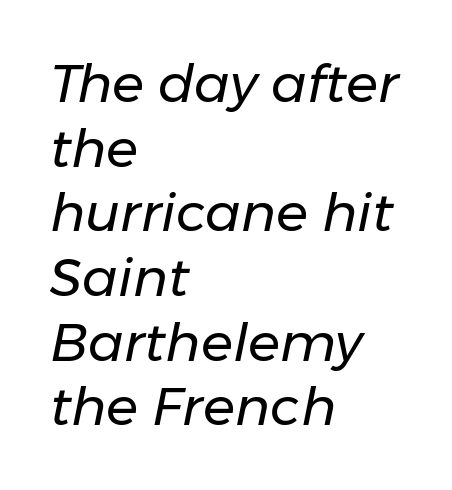
The specimen reads as italic at a glance. In terms of letterspacing, this is plain default setting. Weight: regular or lighter. Unmarked baselines from the first word to the last. Left-aligned paragraph, ragged on the right. The face used here is proportionally spaced, like ordinary book or web type.
